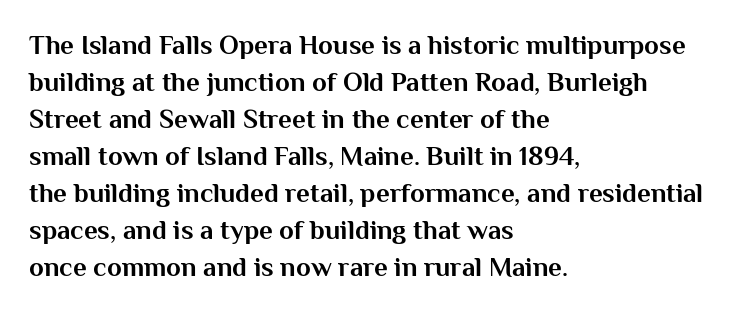
Every character sits straight up, as roman type does. Words appear dense and cohesive because spacing is normal. On the weight axis this lands at bold, roughly 700. In terms of leading, this rendering sits right in the middle.
